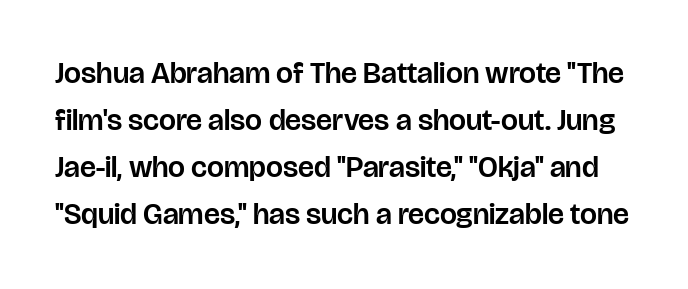
Q: Is the text italic (slanted)? A: No, it is upright.
Q: Is the typeface a serif or a sans-serif typeface? A: Sans-serif.
Q: Is the text underlined? A: No.
Q: Is the spacing between letters normal or unusually wide? A: Normal.
Q: Is the spacing between lines tight, normal or loose? A: Normal.
Q: Width (condensed, normal, or wide)? A: Normal.
Q: Stroke contrast? A: Low.
Q: x-height? A: Large.
Q: Monospaced? A: No.
